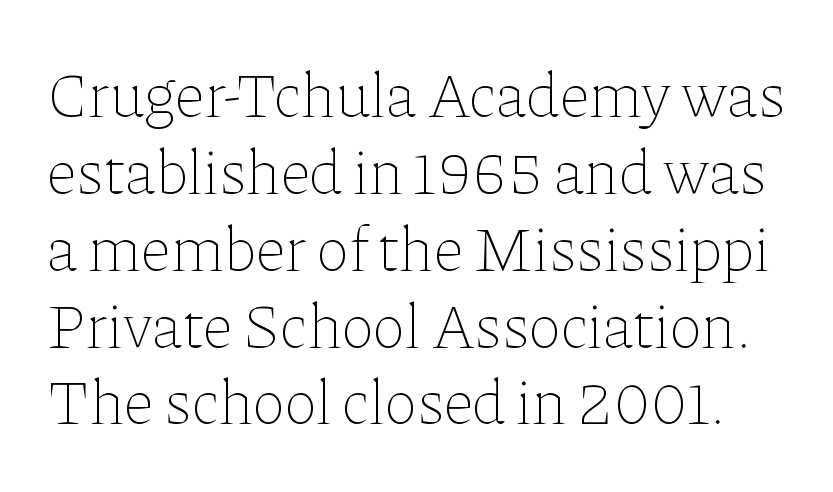
Nope, not italic — everything's standing straight. There is no visible air inserted between adjacent glyphs. Letters have the restrained weight of plain body copy at most. The words here are not underlined.
